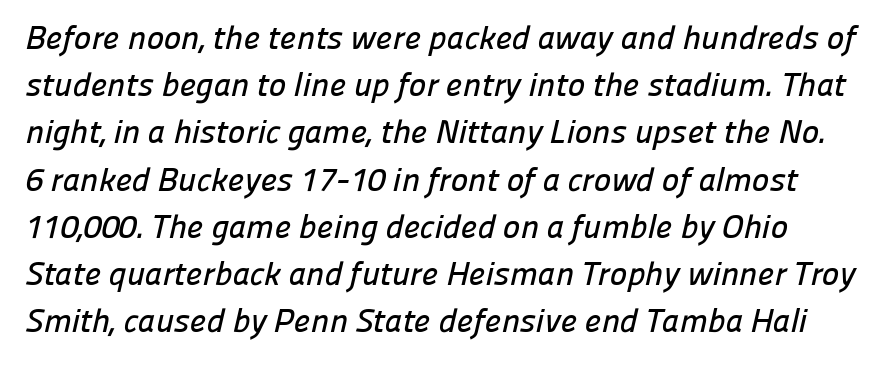
Is this a sans? Yes — the strokes have no serifs. The lines sit at an ordinary, default distance from one another. Check under the words: just untouched page. The passage shown has conventional tracking throughout. This sample has the flowing, uneven cadence of proportional lettering.
